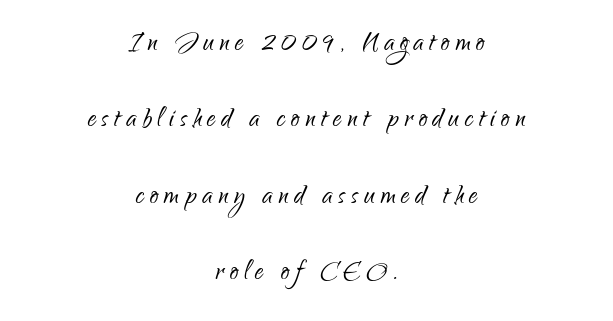
The image shows 34 px light, condensed sans-serif type; set centered, loose line spacing (2.25x), not underlined; low stroke contrast and a small x-height.
